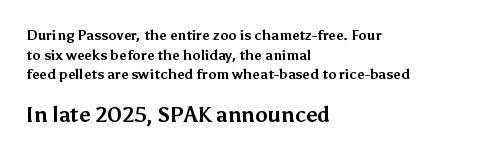
Notice how descenders clear the ascenders below comfortably — that's standard leading. The glyphs are unaccompanied by any horizontal stroke below them. Does extra space separate the letters? No, they use regular spacing. Students, this is bold: see how much ink each stroke carries. Quick note: not italic, upright.
